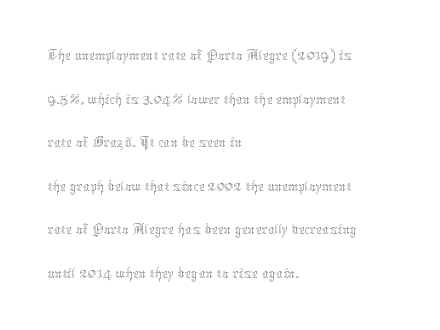
Is the letter spacing exaggerated? No — it looks like the ordinary default. The strokes carry an ordinary text weight at most. Summary of vertical rhythm: regular, with standard interline spacing. This rendering uses left alignment, leaving the right contour irregular.
